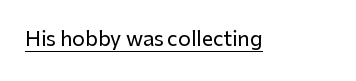
{"italic": "no", "underline": "yes", "letter_spacing": "normal", "letter_spacing_em": 0.0, "glyph_px": 20}
